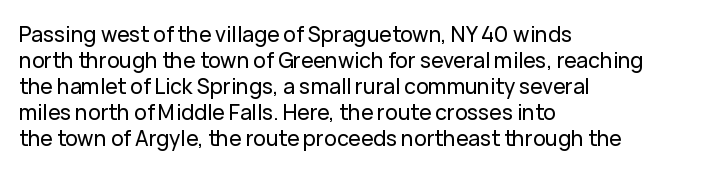
Q: Is the text italic (slanted)? A: No, it is upright.
Q: Is the text underlined? A: No.
Q: How is the paragraph aligned? A: Left-aligned.
Q: Is the spacing between letters normal or unusually wide? A: Normal.
